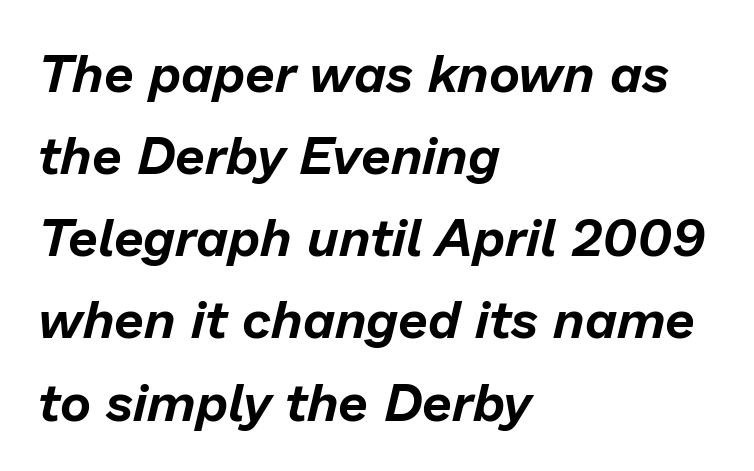
Q: Is the text italic (slanted)? A: Yes, it leans right by about 13 degrees.
Q: Is the text underlined? A: No.
Q: How is the paragraph aligned? A: Left-aligned.
Q: Is the spacing between letters normal or unusually wide? A: Normal.
Q: Is the spacing between lines tight, normal or loose? A: Normal.
Q: Width (condensed, normal, or wide)? A: Normal.
Q: Stroke contrast? A: Low.
Q: x-height? A: Medium.
Q: Monospaced? A: No.
